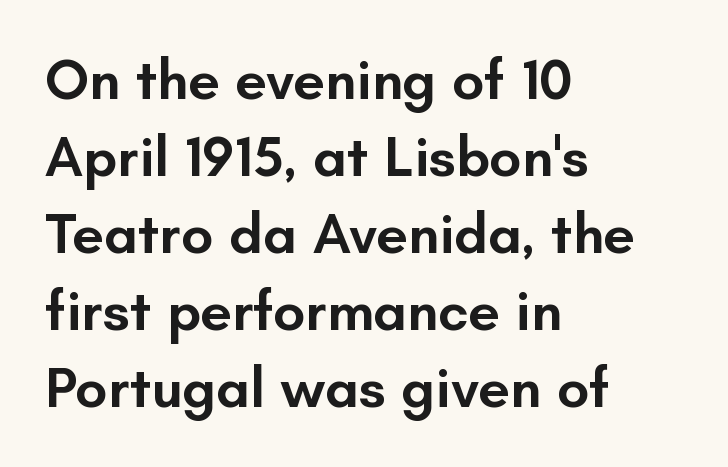
The image shows 57 px semibold sans-serif type, upright; set left-aligned, normal line spacing (1.35x), normal letter spacing, not underlined; low stroke contrast and a small x-height.
